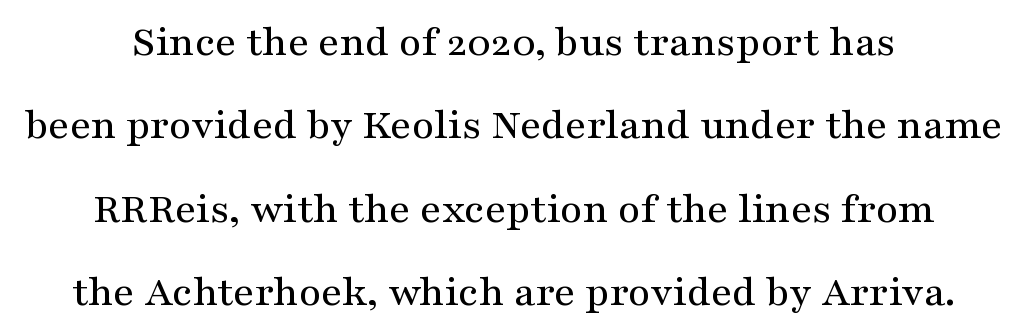
Q: Is the text italic (slanted)? A: No, it is upright.
Q: Is the typeface a serif or a sans-serif typeface? A: Serif.
Q: Is the text underlined? A: No.
Q: How is the paragraph aligned? A: Centered.
Q: Is the spacing between letters normal or unusually wide? A: Normal.
Q: Is the spacing between lines tight, normal or loose? A: Loose.
Q: Width (condensed, normal, or wide)? A: Wide.
Q: Stroke contrast? A: Medium.
Q: x-height? A: Medium.
Q: Monospaced? A: No.
